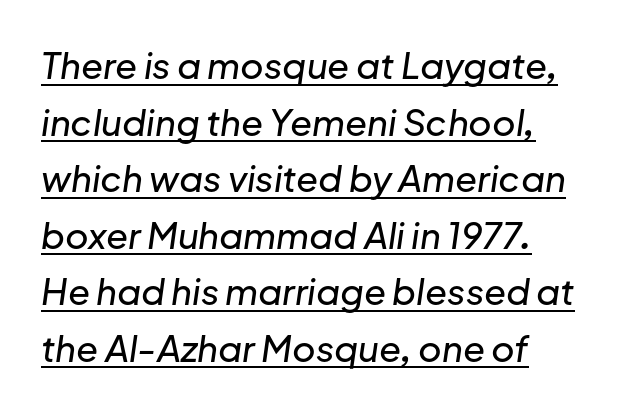
{"italic": "yes", "lean": "right", "slant_degrees": 8, "width": "normal", "stroke_contrast": "low", "x_height": "medium", "monospaced": "no", "underline": "yes", "line_spacing": "normal", "line_spacing_ratio": 1.57, "letter_spacing": "normal", "letter_spacing_em": 0.0, "glyph_px": 36}
